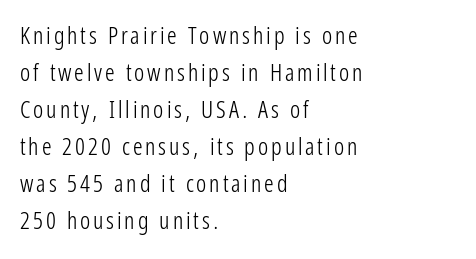
No letter is thick-stroked: the sample isn't bold. Whoever set this chose a conventional vertical rhythm. Descenders hang freely into open space. Notice how the stems are strictly vertical — no italics here. Where is the straight margin? On the left.
